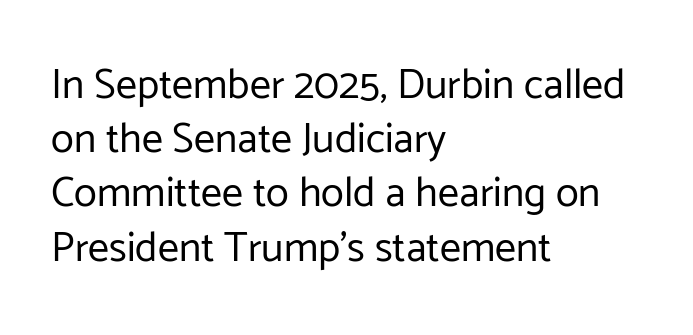
The strokes carry an ordinary text weight at most. Descenders hang freely into open space. Where is the straight margin? On the left. Each letter keeps its own natural width here, so spacing adapts to shape. Is the letter spacing exaggerated? No — it looks like the ordinary default. How would I describe the line gaps? Plain and ordinary.
